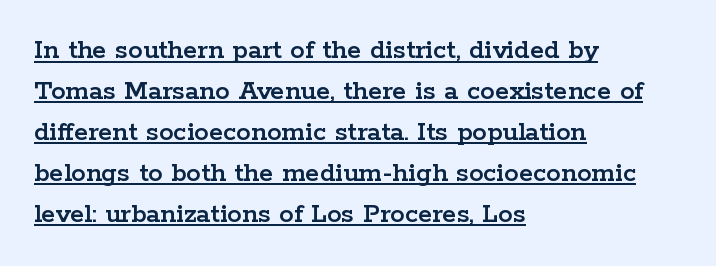
Between one letter and the next there's only the usual sliver of space. Posture: upright roman. A continuous stroke trails under the words, as in a hyperlink. The characters display serif detailing at their extremities. Evenly set lines give the paragraph a standard silhouette.
